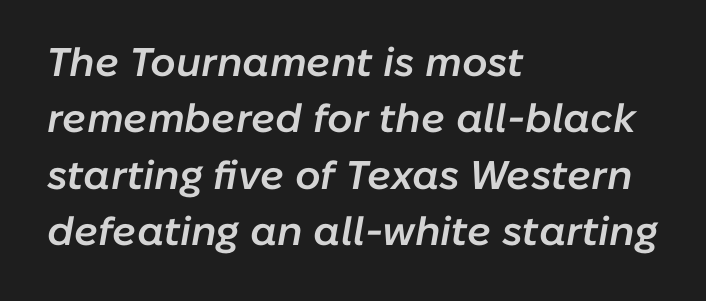
{"italic": "yes", "lean": "right", "slant_degrees": 10, "bold": "semi", "weight": "semibold", "width": "normal", "stroke_contrast": "low", "x_height": "medium", "monospaced": "no", "underline": "no", "align": "left", "line_spacing": "normal", "line_spacing_ratio": 1.41, "letter_spacing": "normal", "letter_spacing_em": 0.0, "glyph_px": 40}
